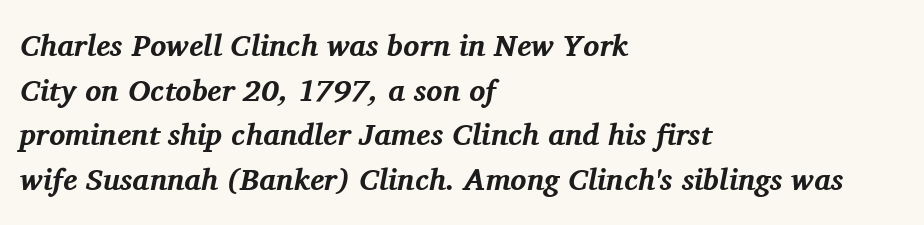
The image shows 30 px bold serif type, italic (leaning right); set left-aligned, normal line spacing (1.49x), normal letter spacing, not underlined; medium stroke contrast and a medium x-height.
